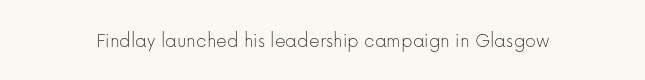
The passage shown is not underscored anywhere. The font's upright variant was chosen for this text. Stems here are at most as thick as an everyday book face. Observe the ordinary spacing: letters are neighbours, not strangers.
